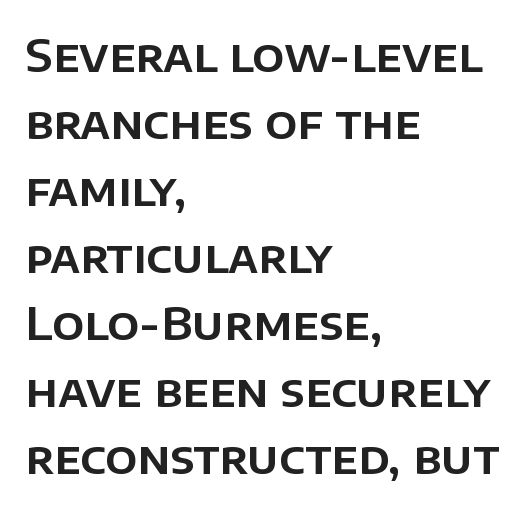
The image shows 45 px sans-serif type, upright; set left-aligned, normal line spacing (1.49x), normal letter spacing, not underlined; low stroke contrast and a large x-height.
